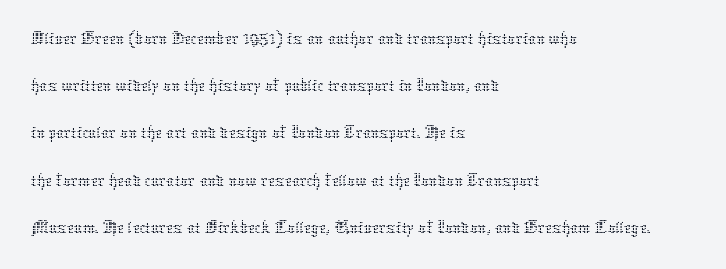
Q: Is the text bold? A: No.
Q: Is the text italic (slanted)? A: No, it is upright.
Q: Is the text underlined? A: No.
Q: How is the paragraph aligned? A: Left-aligned.
Q: Is the spacing between letters normal or unusually wide? A: Normal.
Q: Width (condensed, normal, or wide)? A: Normal.
Q: Stroke contrast? A: Low.
Q: x-height? A: Medium.
Q: Monospaced? A: No.
